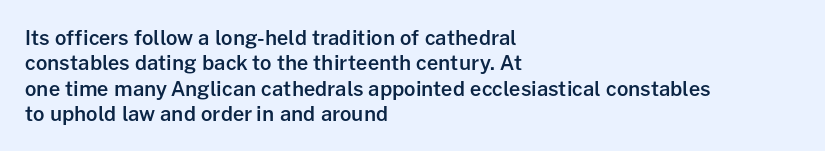
Do the letters lean? They stand straight. The string is rendered with underlining switched off. Look at the tracking — it's just the regular setting, nothing added. The passage shown is semibold, sitting just below true bold.
